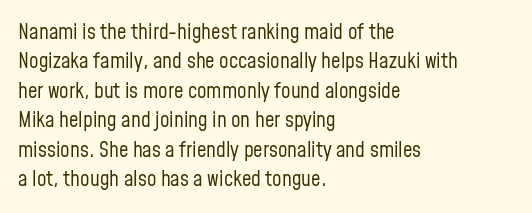
Q: Is the text bold? A: No.
Q: Is the text italic (slanted)? A: No, it is upright.
Q: Is the text underlined? A: No.
Q: How is the paragraph aligned? A: Left-aligned.
Q: Is the spacing between letters normal or unusually wide? A: Normal.
Q: Is the spacing between lines tight, normal or loose? A: Normal.
